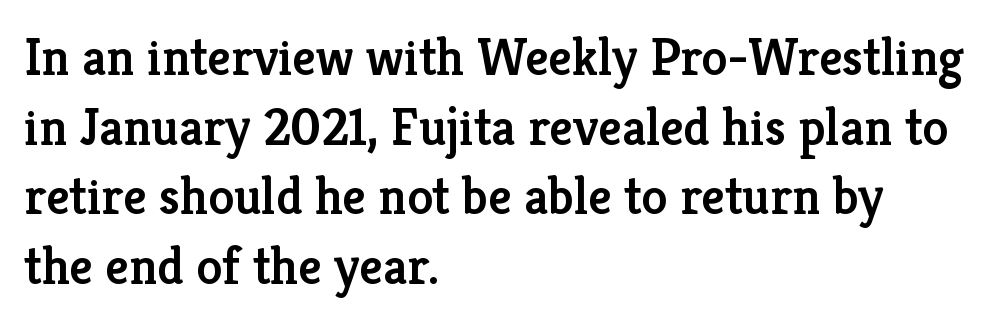
A typesetter would call this zero additional tracking. The passage shown is typed in a proportional face where columns would drift. The glyphs are unaccompanied by any horizontal stroke below them. The passage is arranged the way most books set body copy — flush left. Regarding leading, the lines here are spaced in the standard way. Serif or sans? Serif — the stroke terminals have little feet.
